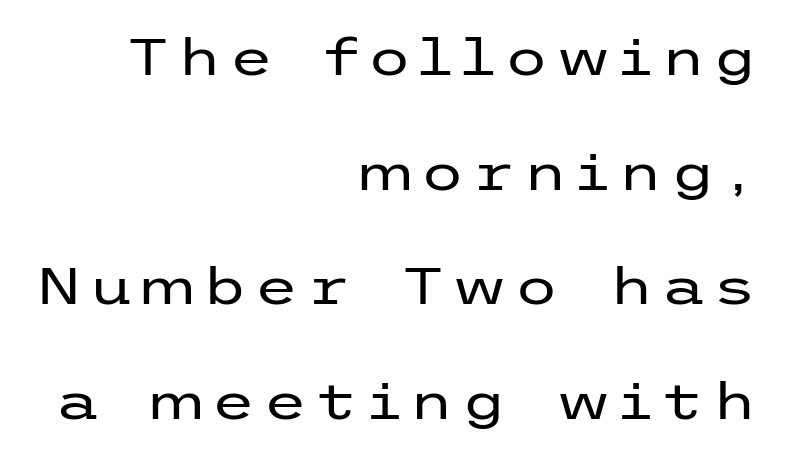
Q: Is the text bold? A: No.
Q: Is the text italic (slanted)? A: No, it is upright.
Q: Is the typeface a serif or a sans-serif typeface? A: Sans-serif.
Q: Is the text underlined? A: No.
Q: How is the paragraph aligned? A: Right-aligned.
Q: Is the spacing between lines tight, normal or loose? A: Loose.
Q: Width (condensed, normal, or wide)? A: Wide.
Q: Stroke contrast? A: Low.
Q: x-height? A: Medium.
